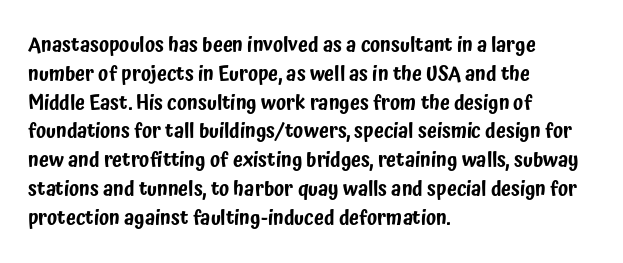
The image shows 20 px text type, upright; set left-aligned, normal line spacing (1.44x), normal letter spacing, not underlined.
